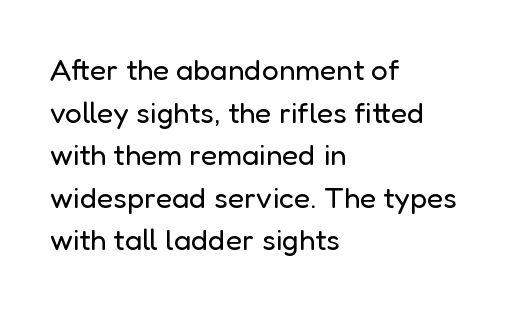
The image shows 30 px regular-weight sans-serif type, upright; set left-aligned, normal line spacing (1.42x), normal letter spacing, not underlined; low stroke contrast and a medium x-height.
